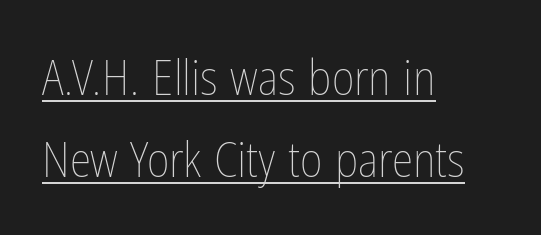
{"italic": "no", "bold": "no", "weight": "thin", "width": "condensed", "stroke_contrast": "low", "x_height": "medium", "monospaced": "no", "underline": "yes", "align": "left", "line_spacing": "normal", "line_spacing_ratio": 1.68, "letter_spacing": "normal", "letter_spacing_em": 0.0, "glyph_px": 49}
